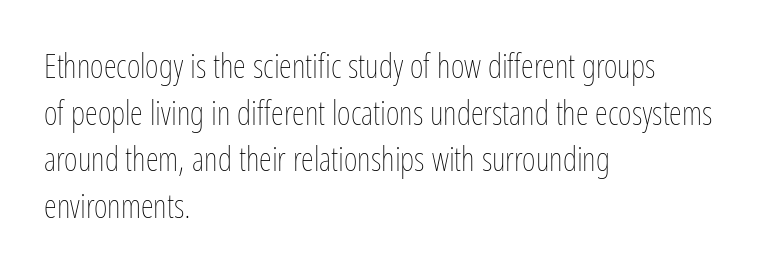
Q: Is the text bold? A: No.
Q: Is the text italic (slanted)? A: No, it is upright.
Q: Is the text underlined? A: No.
Q: How is the paragraph aligned? A: Left-aligned.
Q: Is the spacing between letters normal or unusually wide? A: Normal.
Q: Is the spacing between lines tight, normal or loose? A: Normal.
Q: Width (condensed, normal, or wide)? A: Condensed.
Q: Stroke contrast? A: Low.
Q: x-height? A: Medium.
Q: Monospaced? A: No.
